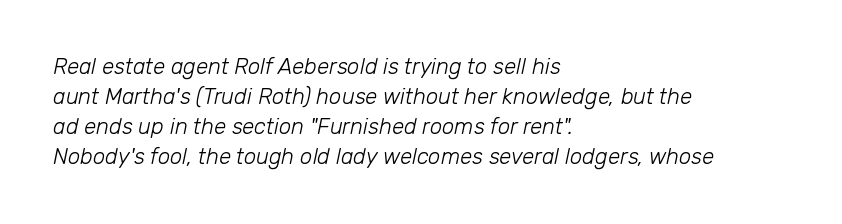
Q: Is the text bold? A: No.
Q: Is the text italic (slanted)? A: Yes, it leans right by about 12 degrees.
Q: Is the text underlined? A: No.
Q: How is the paragraph aligned? A: Left-aligned.
Q: Is the spacing between letters normal or unusually wide? A: Normal.
Q: Is the spacing between lines tight, normal or loose? A: Normal.
